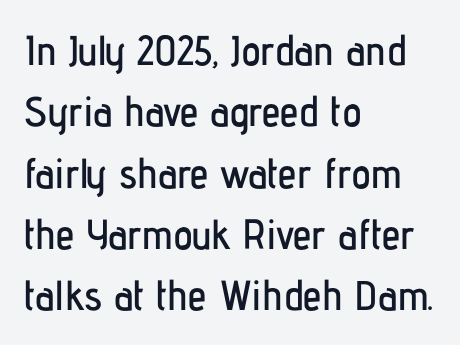
{"serif": "no", "italic": "no", "width": "condensed", "stroke_contrast": "low", "x_height": "medium", "monospaced": "no", "underline": "no", "align": "left", "line_spacing": "normal", "line_spacing_ratio": 1.46, "letter_spacing": "normal", "letter_spacing_em": 0.0, "glyph_px": 42}
